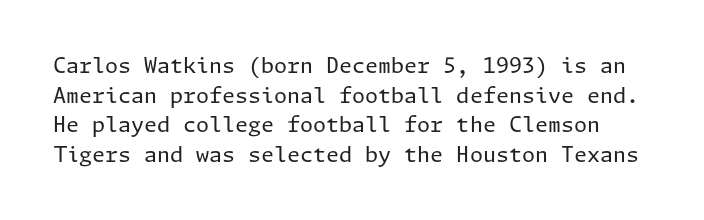
The image shows 21 px text type, upright; set normal line spacing (1.41x), normal letter spacing, not underlined.
